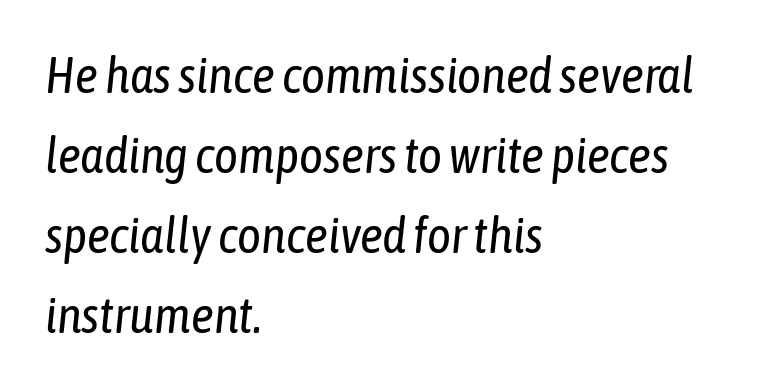
The image shows 51 px regular-weight, condensed type, italic (leaning right); set left-aligned, normal line spacing (1.57x), normal letter spacing, not underlined; low stroke contrast and a medium x-height.
